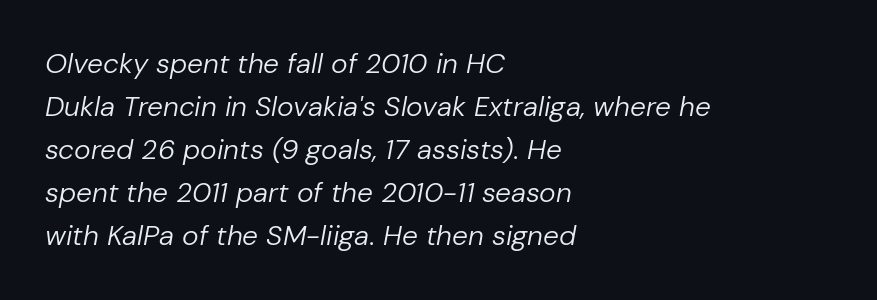
{"italic": "yes", "lean": "right", "slant_degrees": 10, "bold": "no", "weight": "regular", "width": "normal", "stroke_contrast": "low", "x_height": "medium", "monospaced": "no", "underline": "no", "align": "left", "line_spacing": "normal", "line_spacing_ratio": 1.54, "letter_spacing": "normal", "letter_spacing_em": 0.0, "glyph_px": 28}
